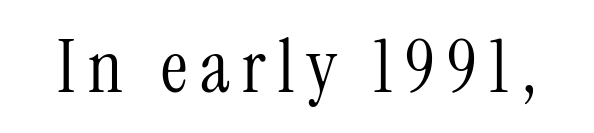
The face looks like a standard text weight, possibly lighter. Is there any slant? The stems are plumb. Is this a fixed-width face? No — the glyphs have proportional, varying widths. The type family on display is of the serif kind.
